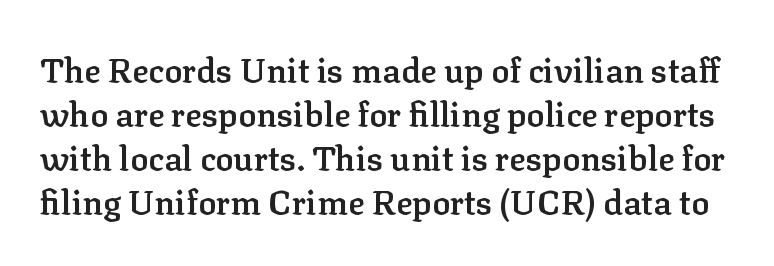
{"serif": "yes", "italic": "no", "bold": "semi", "weight": "semibold", "width": "normal", "stroke_contrast": "low", "x_height": "medium", "monospaced": "no", "underline": "no", "line_spacing": "normal", "line_spacing_ratio": 1.29, "letter_spacing": "normal", "letter_spacing_em": 0.0, "glyph_px": 34}
